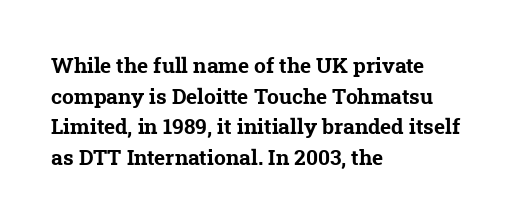
The image shows 21 px bold type; set left-aligned, normal line spacing (1.46x), normal letter spacing, not underlined.
